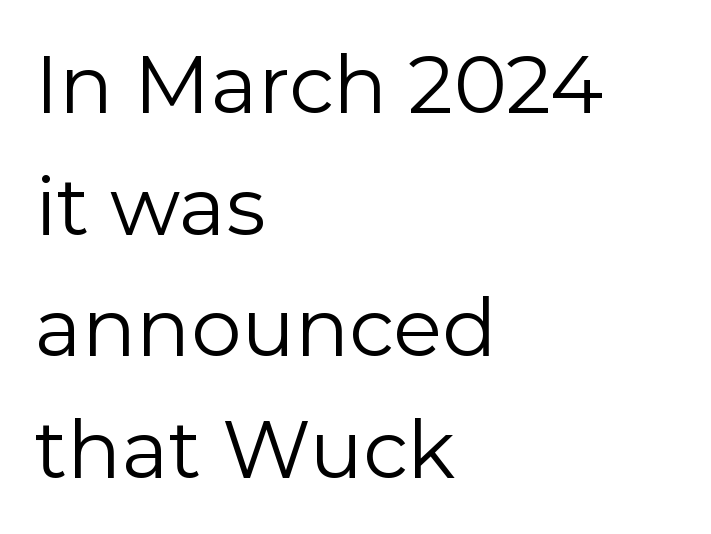
The image shows 80 px regular-weight sans-serif type, upright; set left-aligned, normal line spacing (1.52x), normal letter spacing, not underlined; a medium x-height.
